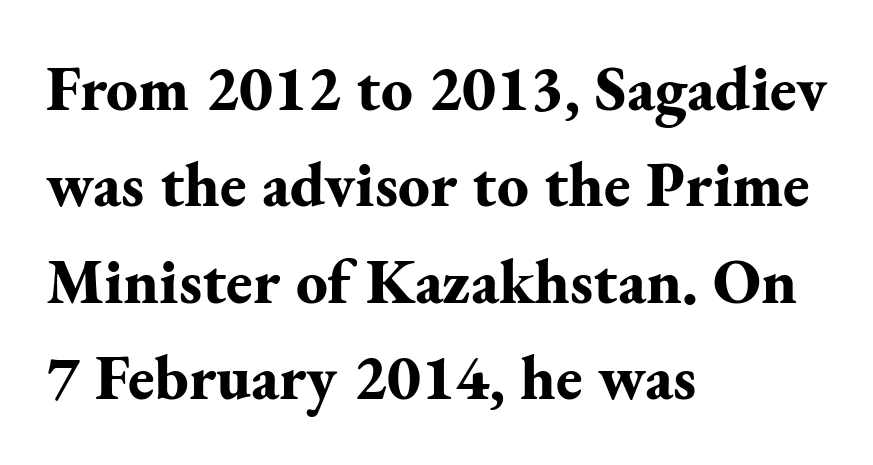
The image shows 63 px bold serif type, upright; set left-aligned, normal line spacing (1.53x), normal letter spacing, not underlined; medium stroke contrast and a small x-height.
